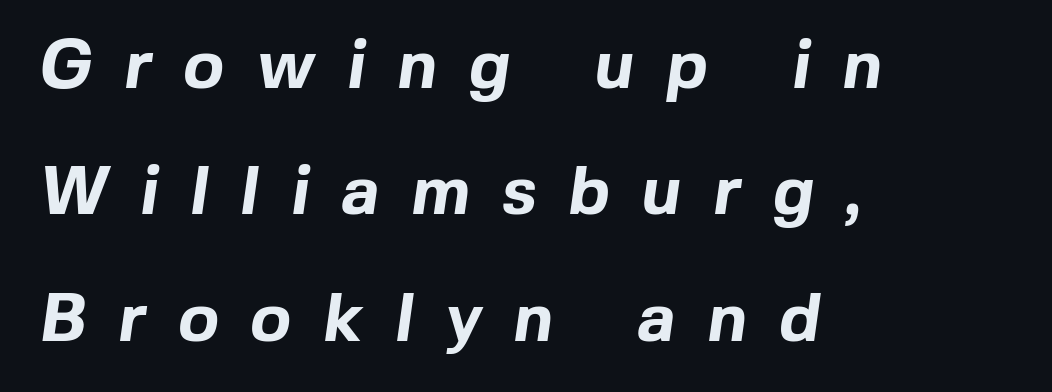
{"serif": "no", "bold": "yes", "weight": "bold", "width": "normal", "x_height": "medium", "monospaced": "no", "underline": "no", "align": "left", "line_spacing_ratio": 1.86, "letter_spacing": "wide", "letter_spacing_em": 0.47, "glyph_px": 68}
